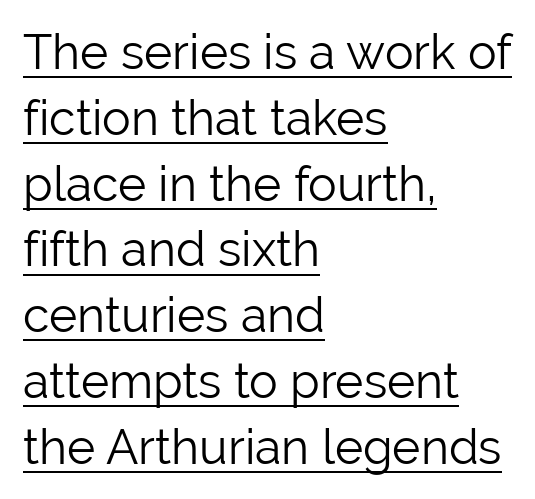
Every word sits above its own underline. Each new line begins a customary step beneath the previous one. Do the characters align in a grid? No, the font is proportional. Tracking value appears to be zero — textbook default spacing. Bold? No — there's no thickening of the strokes.
